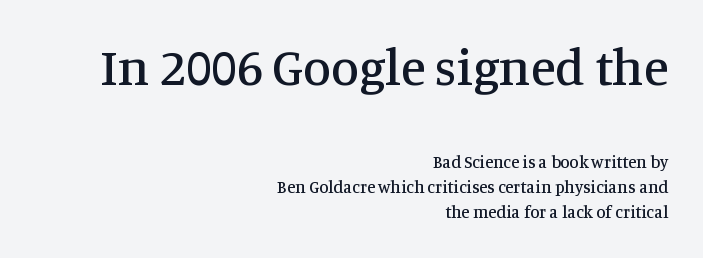
Q: Is the text italic (slanted)? A: No, it is upright.
Q: Is the typeface a serif or a sans-serif typeface? A: Serif.
Q: Is the text underlined? A: No.
Q: How is the paragraph aligned? A: Right-aligned.
Q: Is the spacing between letters normal or unusually wide? A: Normal.
Q: Is the spacing between lines tight, normal or loose? A: Normal.
Q: Which block of text is set in a larger size, the first (top) or the second (bottom)? A: The first (top) one.
Q: Width (condensed, normal, or wide)? A: Normal.
Q: Stroke contrast? A: Medium.
Q: x-height? A: Large.
Q: Monospaced? A: No.
